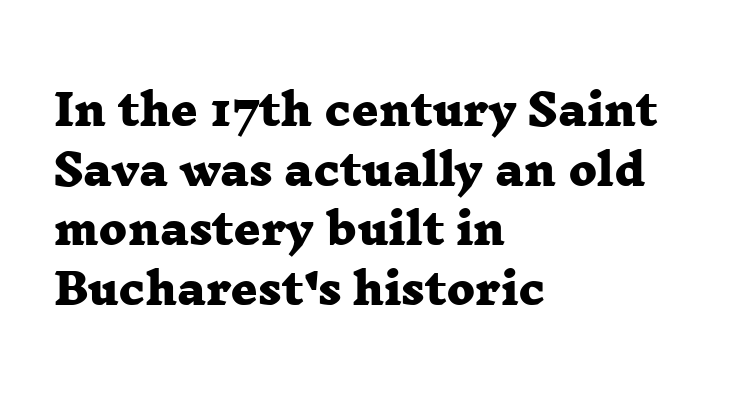
Is there much room between lines? A standard amount, neither cramped nor airy. Line starts are locked; line ends wander. Words appear dense and cohesive because spacing is normal. Small tapered or slab feet sit at the stroke ends, so this counts as serif.
